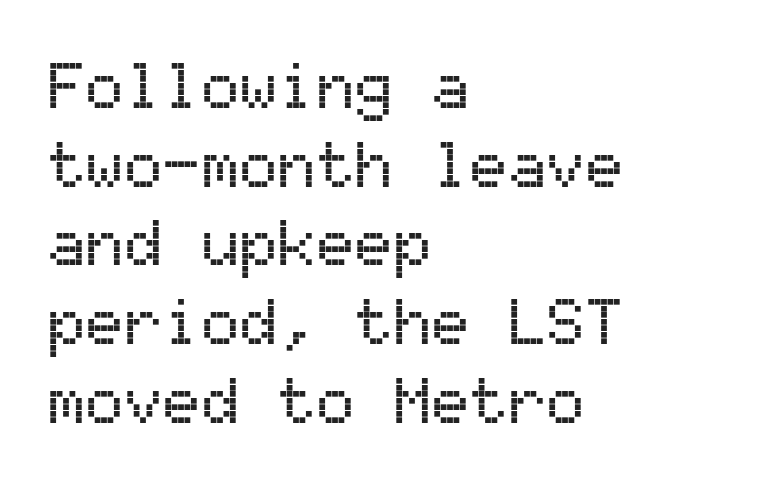
The image shows 64 px sans-serif type, upright, monospaced; set left-aligned, line spacing 1.23x, normal letter spacing, not underlined; medium stroke contrast and a medium x-height.
